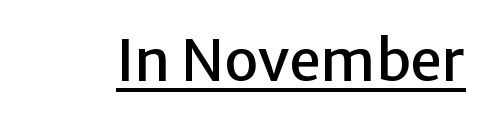
Look at the bottom of the vertical strokes: they stop flat, with no serifs. Spacing verdict: proportional, widths tailored to each character. Nope, not italic — everything's standing straight. The typesetter has applied underlining to the passage shown. In terms of letterspacing, this is plain default setting.
